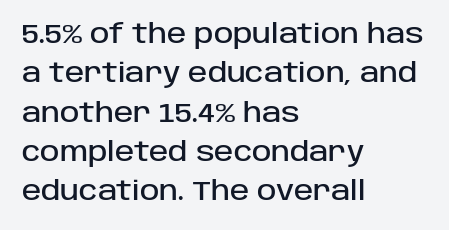
{"italic": "no", "underline": "no", "align": "left", "line_spacing": "normal", "line_spacing_ratio": 1.51, "letter_spacing": "normal", "letter_spacing_em": 0.0, "glyph_px": 26}
